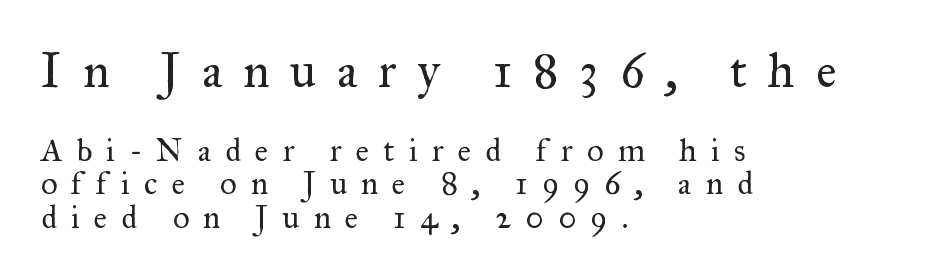
The image shows 48 px regular-weight serif type, upright; set left-aligned, tight line spacing (1.05x), unusually wide letter spacing (+0.44 em), not underlined; the first (top) block is 1.5x larger; medium stroke contrast and a small x-height.
